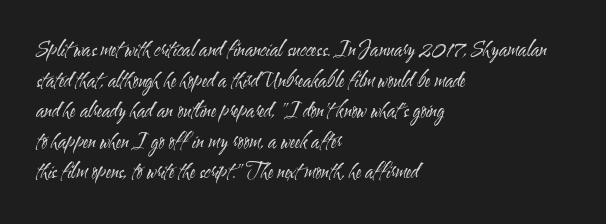
Students, observe: this is what conventionally led text looks like. Alignment: flush left. Decoration check: the copy has no underline.
